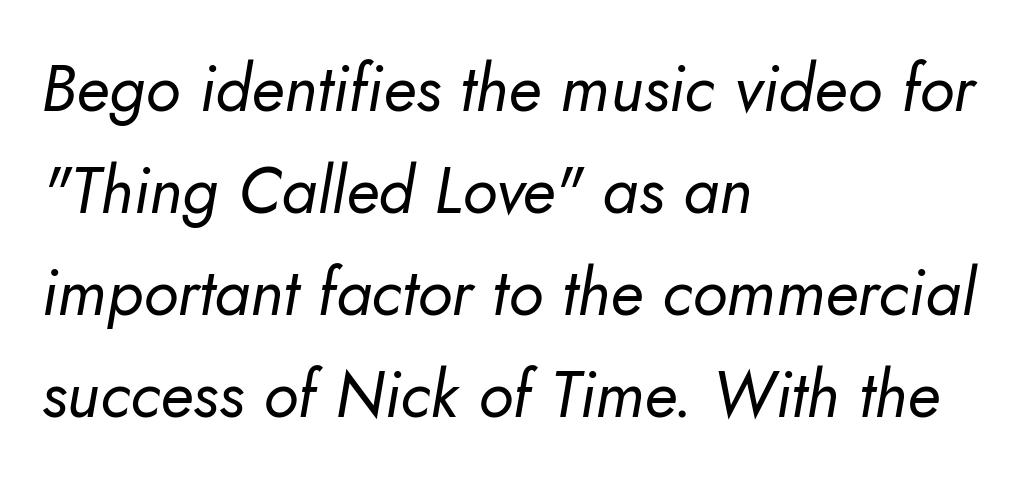
The face used here has a pronounced slope to its letters. No extra tracking has been applied to these lines. Heaviness? Minimal to ordinary, like unemphasized prose. Plain, unruled lines of type.
